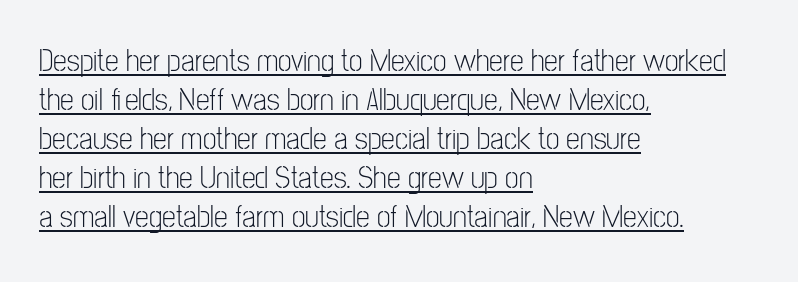
Q: Is the text bold? A: No.
Q: Is the text italic (slanted)? A: No, it is upright.
Q: Is the typeface a serif or a sans-serif typeface? A: Sans-serif.
Q: Is the text underlined? A: Yes.
Q: How is the paragraph aligned? A: Left-aligned.
Q: Is the spacing between letters normal or unusually wide? A: Normal.
Q: Is the spacing between lines tight, normal or loose? A: Normal.
Q: Width (condensed, normal, or wide)? A: Condensed.
Q: Stroke contrast? A: Low.
Q: x-height? A: Medium.
Q: Monospaced? A: No.
